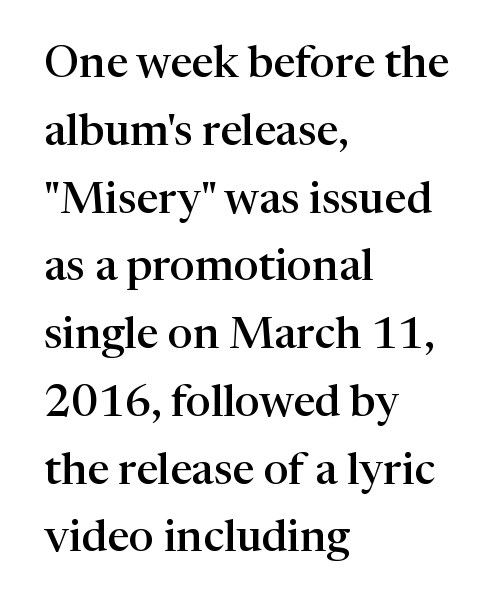
The image shows 44 px semibold serif type, upright; set left-aligned, normal line spacing (1.54x), normal letter spacing, not underlined; high stroke contrast and a medium x-height.
